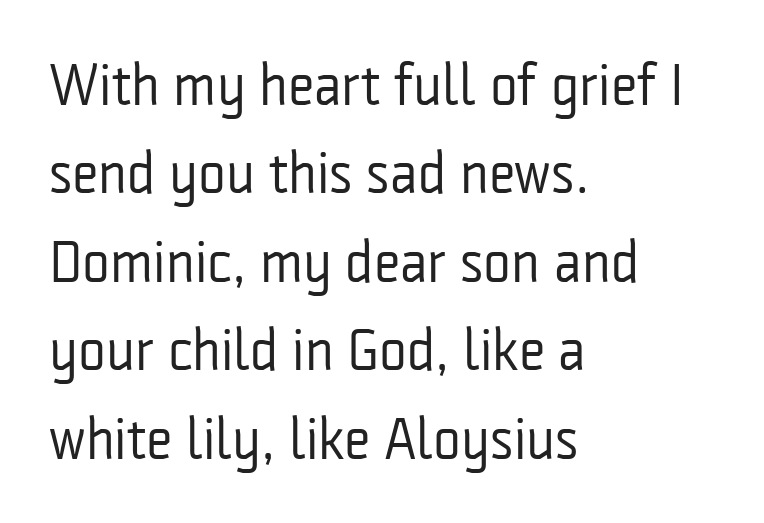
{"serif": "no", "italic": "no", "bold": "no", "weight": "regular", "width": "condensed", "stroke_contrast": "low", "x_height": "medium", "monospaced": "no", "underline": "no", "align": "left", "line_spacing": "normal", "line_spacing_ratio": 1.5, "letter_spacing": "normal", "letter_spacing_em": 0.0, "glyph_px": 59}
